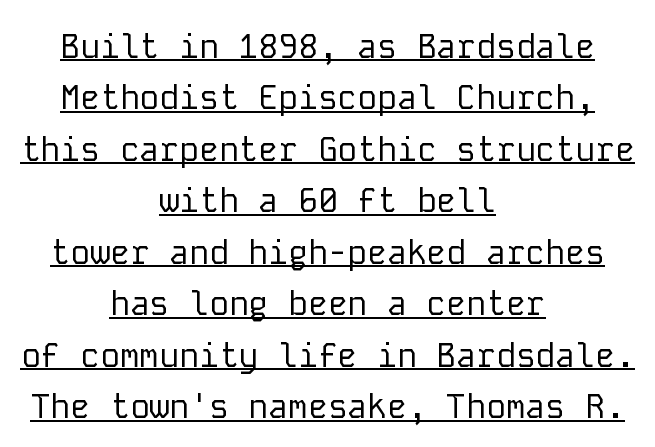
Monospaced: the letters line up in strict vertical columns. This rendering uses center alignment, leaving both contours irregular but symmetric. A sans-serif font was chosen for this passage. There is no visible air inserted between adjacent glyphs. Stroke mass is kept to a normal reading level or below. The rows are spaced the way most documents space them.
